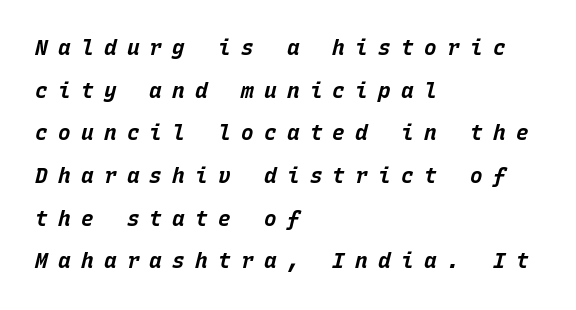
Q: Is the text bold? A: Yes.
Q: Is the text italic (slanted)? A: Yes, it leans right by about 15 degrees.
Q: Is the text underlined? A: No.
Q: How is the paragraph aligned? A: Left-aligned.
Q: Is the spacing between letters normal or unusually wide? A: Unusually wide.
Q: Is the spacing between lines tight, normal or loose? A: Loose.
